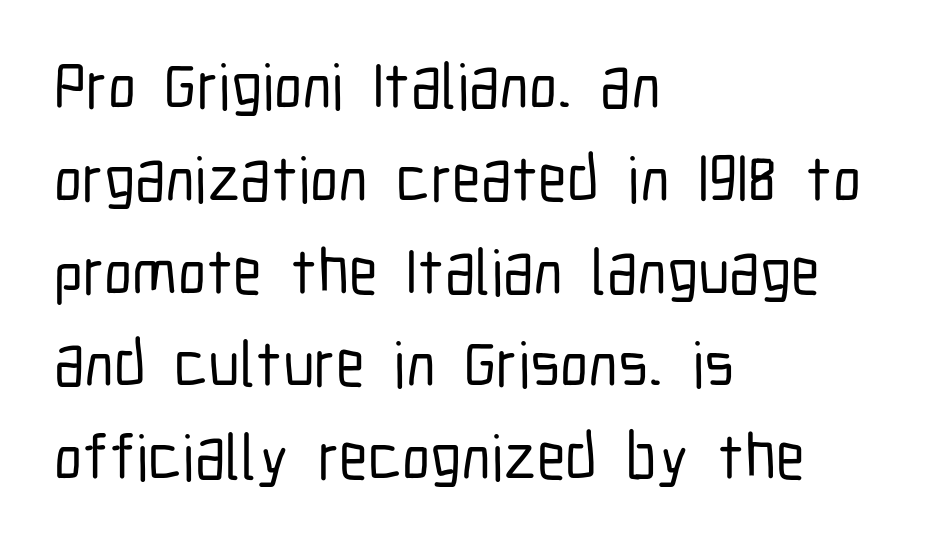
{"serif": "no", "italic": "no", "width": "condensed", "stroke_contrast": "low", "x_height": "medium", "monospaced": "no", "underline": "no", "align": "left", "line_spacing": "normal", "line_spacing_ratio": 1.45, "letter_spacing": "normal", "letter_spacing_em": 0.0, "glyph_px": 64}
